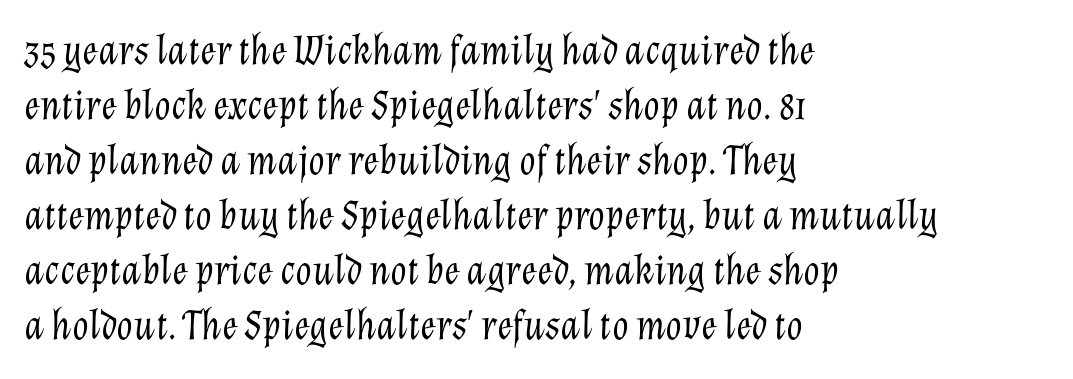
The image shows 42 px light type, italic (leaning right); set left-aligned, normal line spacing (1.31x), normal letter spacing, not underlined; low stroke contrast and a medium x-height.
